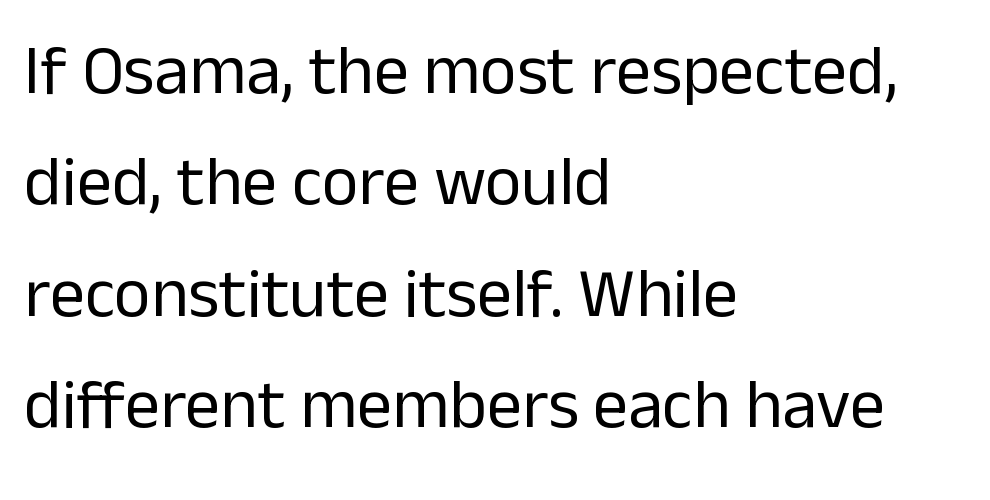
The image shows 70 px regular-weight sans-serif type, upright; set left-aligned, normal line spacing (1.59x), normal letter spacing, not underlined; low stroke contrast and a medium x-height.
